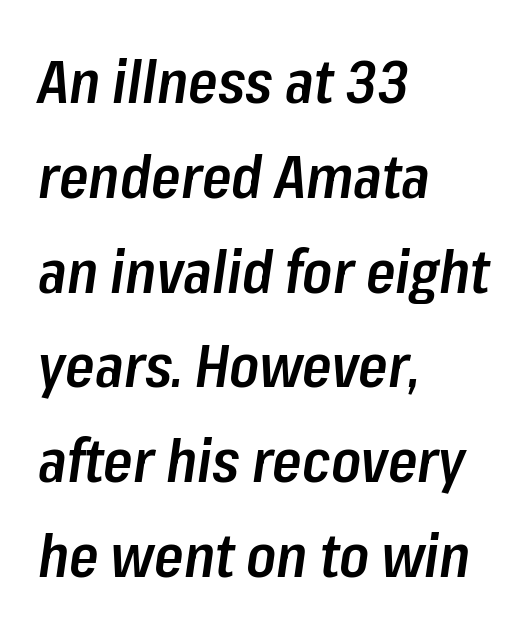
The image shows 60 px semibold, condensed type, italic (leaning right); set left-aligned, normal line spacing (1.58x), normal letter spacing, not underlined; low stroke contrast and a medium x-height.
